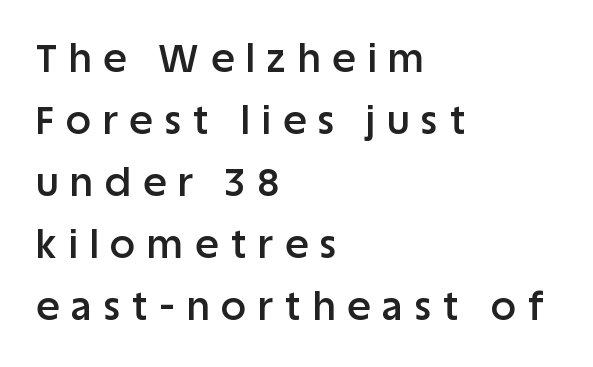
{"serif": "no", "italic": "no", "bold": "semi", "weight": "semibold", "width": "normal", "stroke_contrast": "low", "x_height": "large", "monospaced": "no", "underline": "no", "align": "left", "line_spacing": "normal", "line_spacing_ratio": 1.59, "letter_spacing": "wide", "letter_spacing_em": 0.31, "glyph_px": 39}
